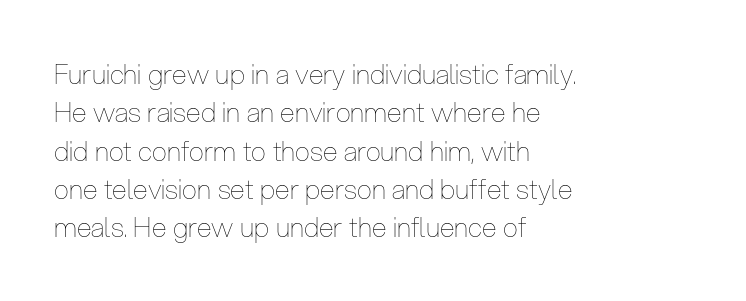
Q: Is the text bold? A: No.
Q: Is the text italic (slanted)? A: No, it is upright.
Q: Is the text underlined? A: No.
Q: How is the paragraph aligned? A: Left-aligned.
Q: Is the spacing between letters normal or unusually wide? A: Normal.
Q: Is the spacing between lines tight, normal or loose? A: Normal.
